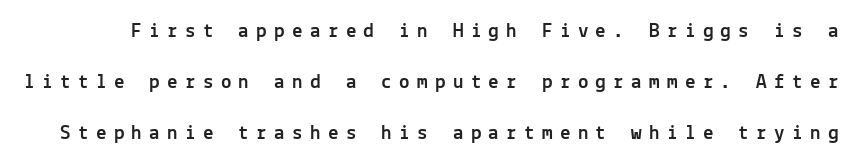
This rendering widens character spacing well past its baseline value. The lines are spread far apart with generous leading. Quick note: underline off. Designer's note — italics off, roman on.
